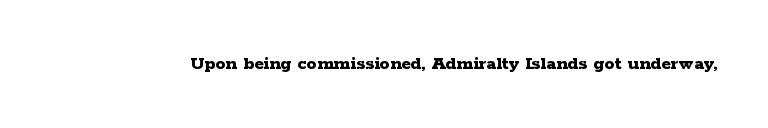
{"italic": "no", "bold": "yes", "underline": "no", "letter_spacing": "normal", "letter_spacing_em": 0.0, "glyph_px": 20}
